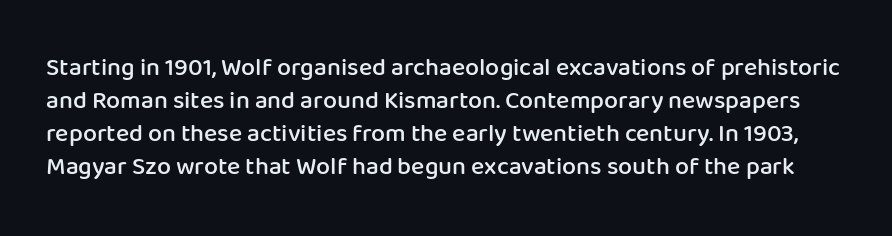
The image shows 25 px text type, upright; set normal line spacing (1.32x), normal letter spacing, not underlined.
